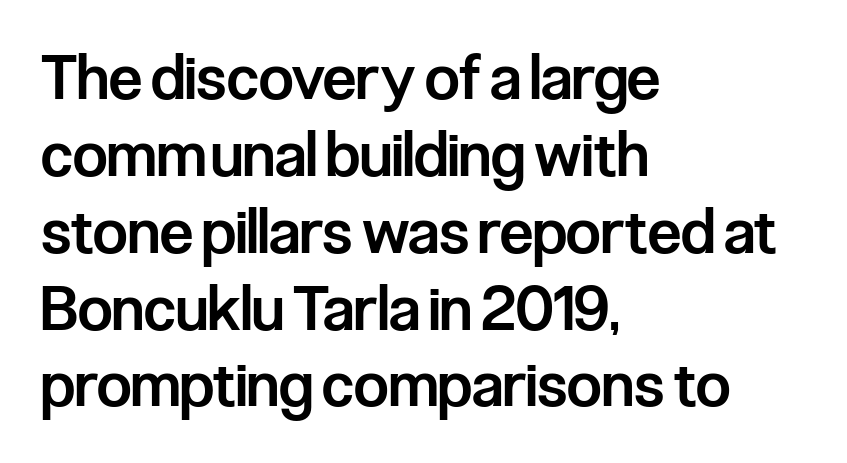
Q: Is the text bold? A: Semi-bold.
Q: Is the text italic (slanted)? A: No, it is upright.
Q: Is the typeface a serif or a sans-serif typeface? A: Sans-serif.
Q: Is the text underlined? A: No.
Q: How is the paragraph aligned? A: Left-aligned.
Q: Is the spacing between letters normal or unusually wide? A: Normal.
Q: Is the spacing between lines tight, normal or loose? A: Normal.
Q: Width (condensed, normal, or wide)? A: Condensed.
Q: Stroke contrast? A: Low.
Q: x-height? A: Medium.
Q: Monospaced? A: No.
